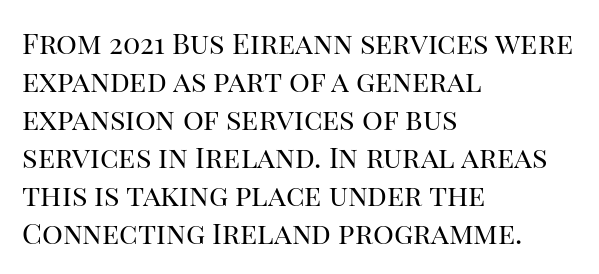
The image shows 29 px regular-weight serif type, upright; set left-aligned, normal line spacing (1.31x), normal letter spacing, not underlined; high stroke contrast and a large x-height.
